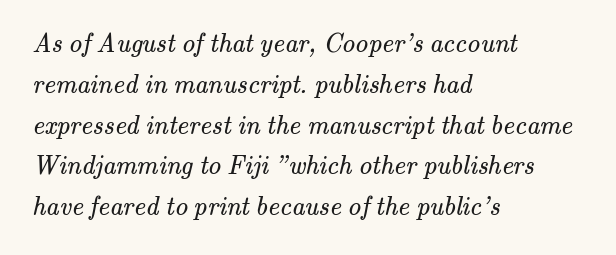
Q: Is the text bold? A: No.
Q: Is the text underlined? A: No.
Q: How is the paragraph aligned? A: Left-aligned.
Q: Is the spacing between letters normal or unusually wide? A: Normal.
Q: Is the spacing between lines tight, normal or loose? A: Normal.
